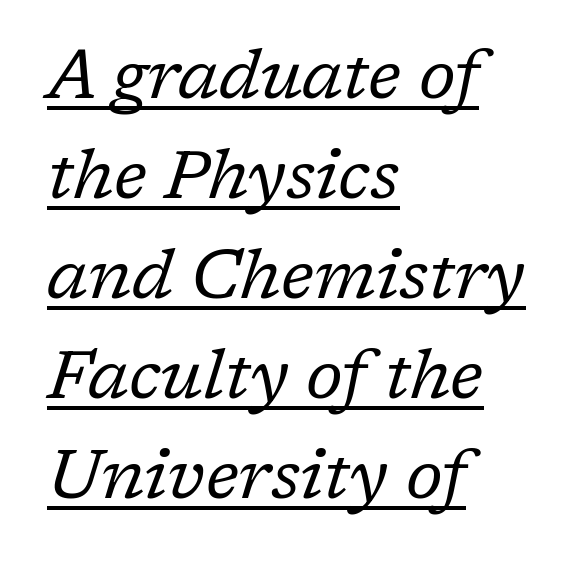
The image shows 69 px regular-weight serif type, italic (leaning right); set left-aligned, normal line spacing (1.45x), normal letter spacing, underlined; low stroke contrast and a medium x-height.
